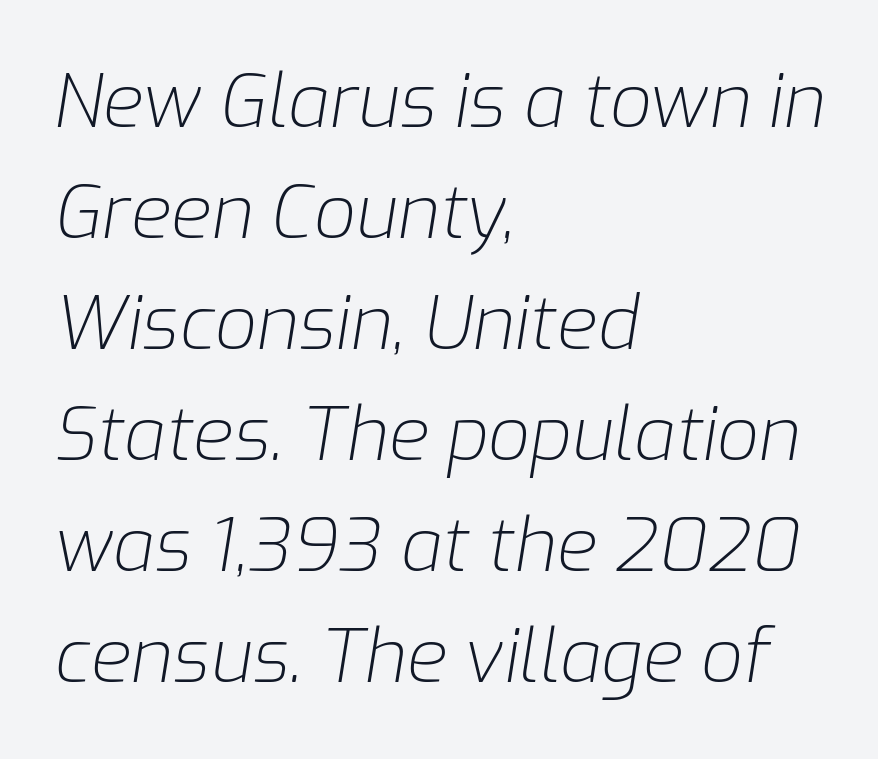
The image shows 74 px light type, italic (leaning right); set left-aligned, normal line spacing (1.5x), normal letter spacing, not underlined; low stroke contrast and a medium x-height.
